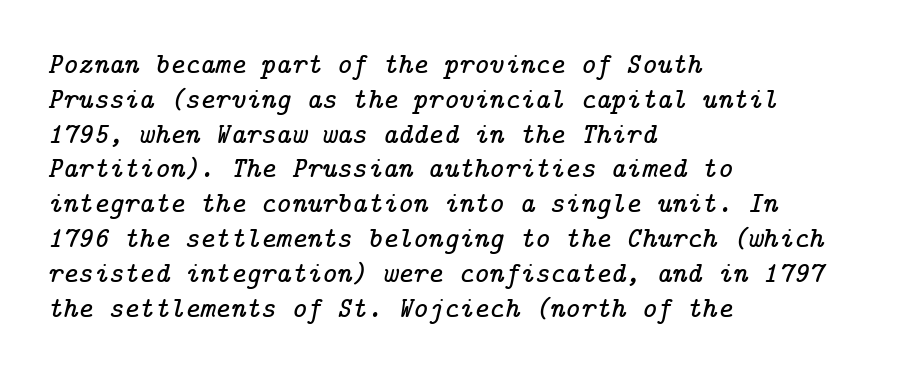
Q: Is the text italic (slanted)? A: Yes, it leans right by about 14 degrees.
Q: Is the typeface a serif or a sans-serif typeface? A: Serif.
Q: Is the text underlined? A: No.
Q: How is the paragraph aligned? A: Left-aligned.
Q: Is the spacing between letters normal or unusually wide? A: Normal.
Q: Width (condensed, normal, or wide)? A: Normal.
Q: Stroke contrast? A: Low.
Q: x-height? A: Medium.
